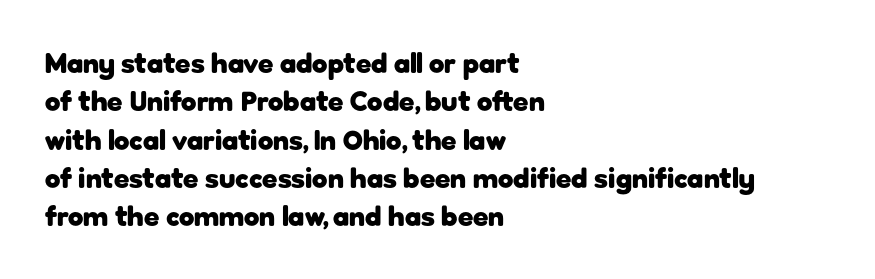
The image shows 28 px heavy sans-serif type, upright; set left-aligned, normal line spacing (1.37x), normal letter spacing, not underlined; low stroke contrast and a medium x-height.
